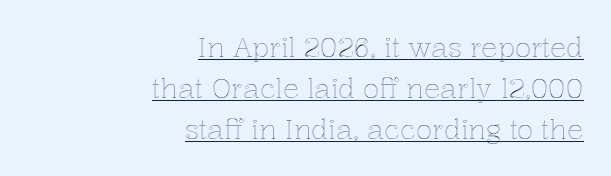
The image shows 27 px text type, upright; set right-aligned, normal line spacing (1.51x), normal letter spacing, underlined.
